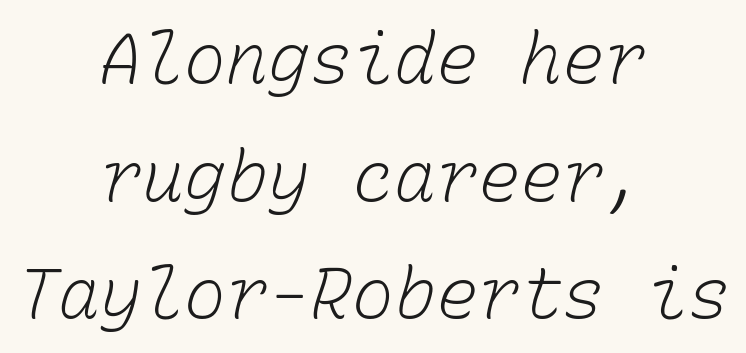
Q: Is the text bold? A: No.
Q: Is the text underlined? A: No.
Q: How is the paragraph aligned? A: Centered.
Q: Is the spacing between letters normal or unusually wide? A: Normal.
Q: Is the spacing between lines tight, normal or loose? A: Normal.
Q: Width (condensed, normal, or wide)? A: Normal.
Q: Stroke contrast? A: Low.
Q: x-height? A: Medium.
Q: Monospaced? A: Yes.
